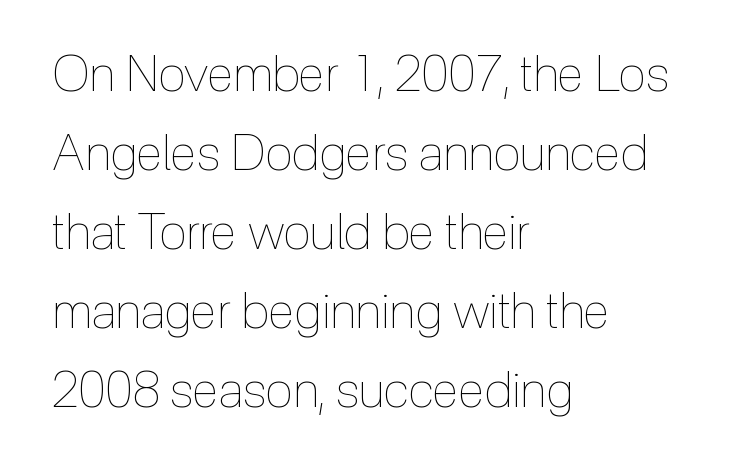
Q: Is the text bold? A: No.
Q: Is the text italic (slanted)? A: No, it is upright.
Q: Is the text underlined? A: No.
Q: How is the paragraph aligned? A: Left-aligned.
Q: Is the spacing between letters normal or unusually wide? A: Normal.
Q: Is the spacing between lines tight, normal or loose? A: Normal.
Q: Width (condensed, normal, or wide)? A: Condensed.
Q: x-height? A: Medium.
Q: Monospaced? A: No.
